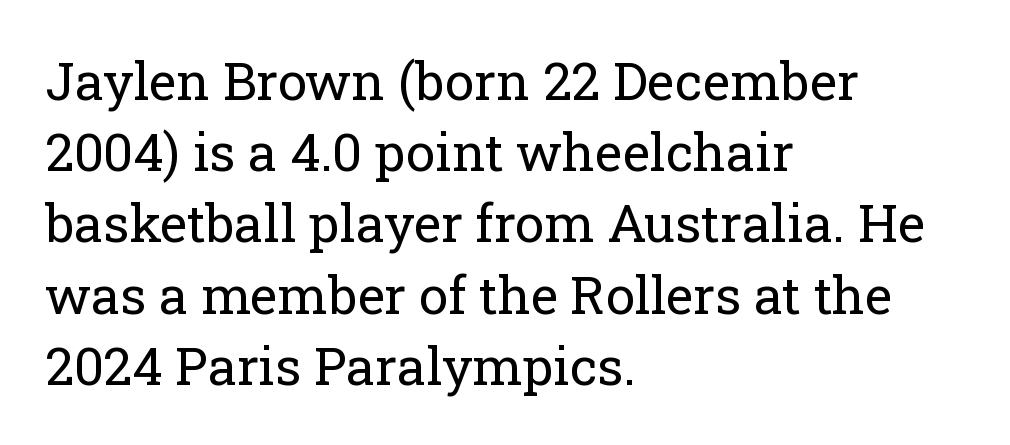
{"serif": "yes", "italic": "no", "bold": "no", "weight": "regular", "width": "normal", "stroke_contrast": "low", "x_height": "medium", "monospaced": "no", "underline": "no", "align": "left", "line_spacing": "normal", "line_spacing_ratio": 1.37, "letter_spacing": "normal", "letter_spacing_em": 0.0, "glyph_px": 52}
